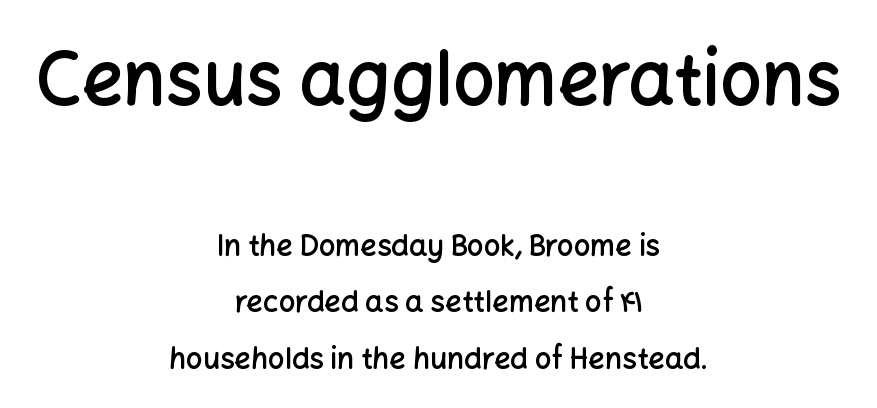
Honestly, the rows look like they've been pulled way apart. Is the lower block the larger one? No — the upper block carries the bigger type. Short and long lines alike share a common midpoint. Classification — sans serif. No extra tracking has been applied to these lines. Do the characters align in a grid? No, the font is proportional.
